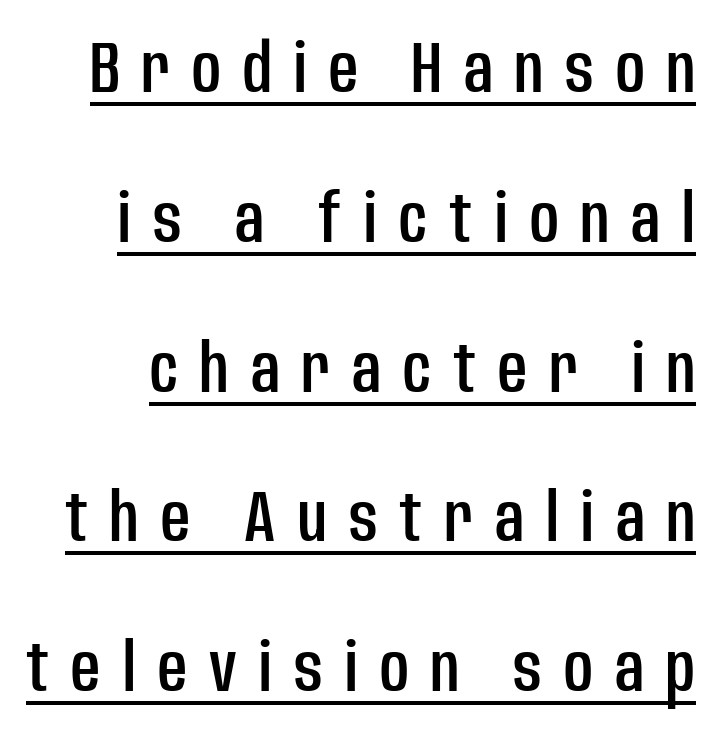
Loosely led — the rows are spread out. Varying glyph widths throughout — classic text-font behaviour. Emphasis is given by a line drawn under the lettering. This is the regular roman posture of the typeface.
